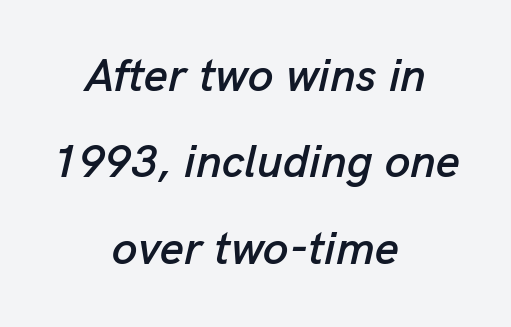
Think of a printed novel: that variable character pitch is what you see here. In CSS terms this would be text-align: center. Look at the tracking — it's just the regular setting, nothing added. Anything drawn beneath the words? Only blank space. The glyphs look as if they've been sheared to an angle.
